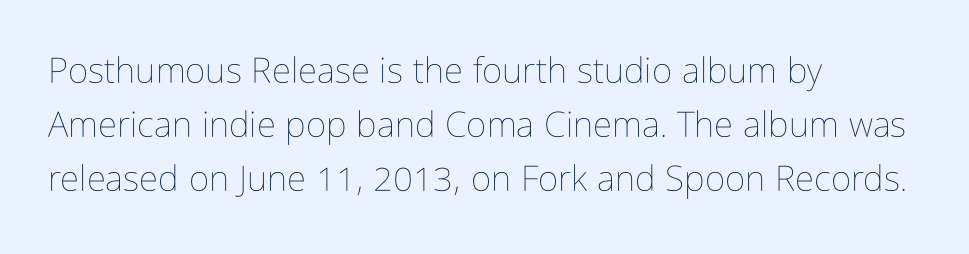
{"italic": "no", "bold": "no", "weight": "thin", "width": "condensed", "stroke_contrast": "low", "x_height": "medium", "monospaced": "no", "underline": "no", "align": "left", "line_spacing": "normal", "line_spacing_ratio": 1.55, "letter_spacing": "normal", "letter_spacing_em": 0.0, "glyph_px": 35}
